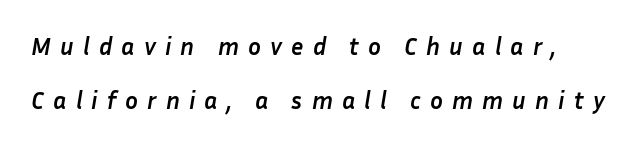
This sample trades compactness for vertical openness between lines. Every character sits at an angle, as italics do. Strong, thick strokes mark this as bold type. Anything drawn beneath the words? Only blank space. Tracking here is generous; glyphs stand well apart from one another.
